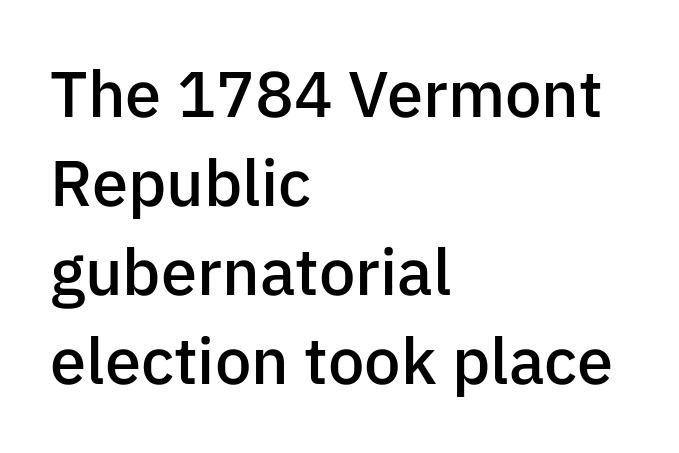
{"serif": "no", "italic": "no", "bold": "semi", "weight": "semibold", "width": "normal", "stroke_contrast": "low", "x_height": "medium", "monospaced": "no", "underline": "no", "align": "left", "line_spacing": "normal", "line_spacing_ratio": 1.37, "letter_spacing": "normal", "letter_spacing_em": 0.0, "glyph_px": 65}
